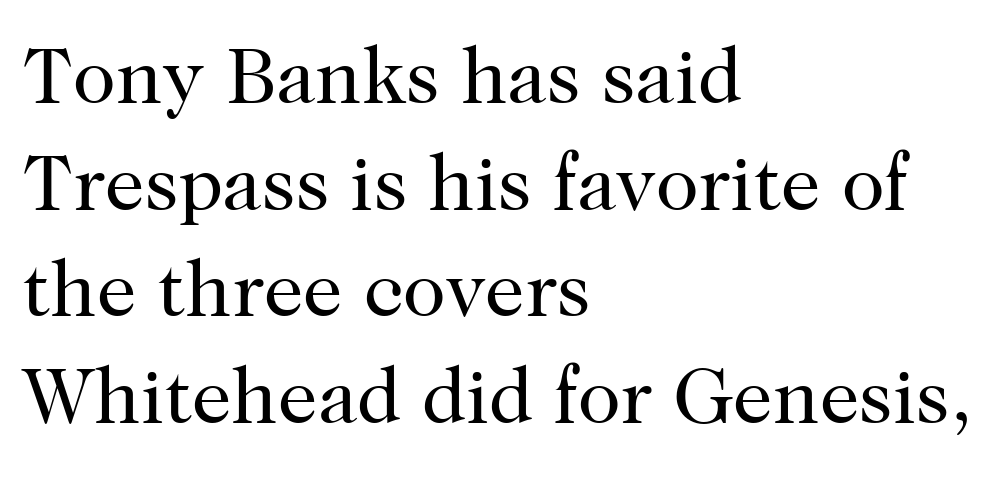
{"serif": "yes", "italic": "no", "bold": "no", "weight": "regular", "width": "normal", "stroke_contrast": "high", "x_height": "medium", "monospaced": "no", "underline": "no", "align": "left", "line_spacing": "normal", "line_spacing_ratio": 1.35, "letter_spacing": "normal", "letter_spacing_em": 0.0, "glyph_px": 79}
